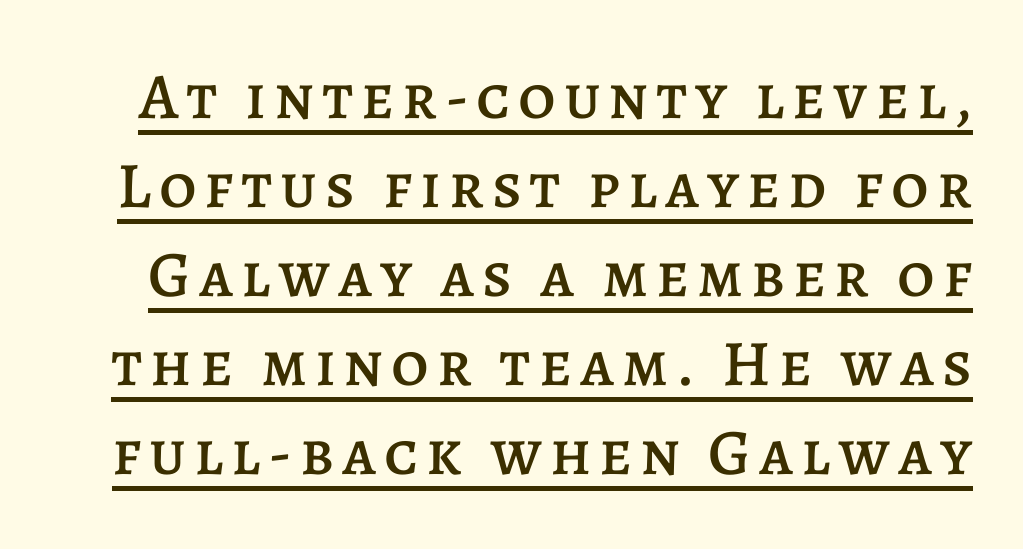
Q: Is the text italic (slanted)? A: No, it is upright.
Q: Is the text underlined? A: Yes.
Q: Is the spacing between lines tight, normal or loose? A: Normal.
Q: Width (condensed, normal, or wide)? A: Normal.
Q: Stroke contrast? A: Low.
Q: x-height? A: Large.
Q: Monospaced? A: No.
